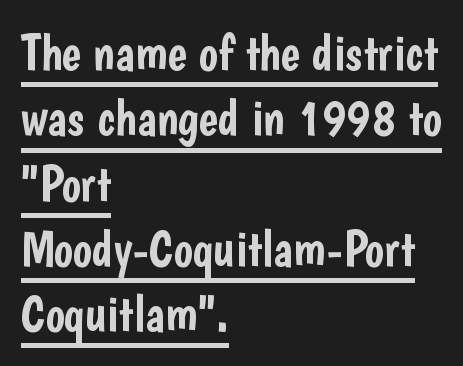
{"serif": "no", "italic": "no", "width": "condensed", "stroke_contrast": "low", "x_height": "medium", "monospaced": "no", "underline": "yes", "align": "left", "line_spacing": "normal", "line_spacing_ratio": 1.28, "letter_spacing": "normal", "letter_spacing_em": 0.0, "glyph_px": 51}
